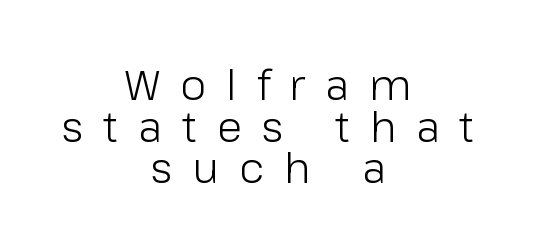
Q: Is the text bold? A: No.
Q: Is the text italic (slanted)? A: No, it is upright.
Q: Is the typeface a serif or a sans-serif typeface? A: Sans-serif.
Q: Is the text underlined? A: No.
Q: How is the paragraph aligned? A: Centered.
Q: Is the spacing between letters normal or unusually wide? A: Unusually wide.
Q: Is the spacing between lines tight, normal or loose? A: Tight.
Q: Width (condensed, normal, or wide)? A: Normal.
Q: Stroke contrast? A: Low.
Q: x-height? A: Medium.
Q: Monospaced? A: No.
